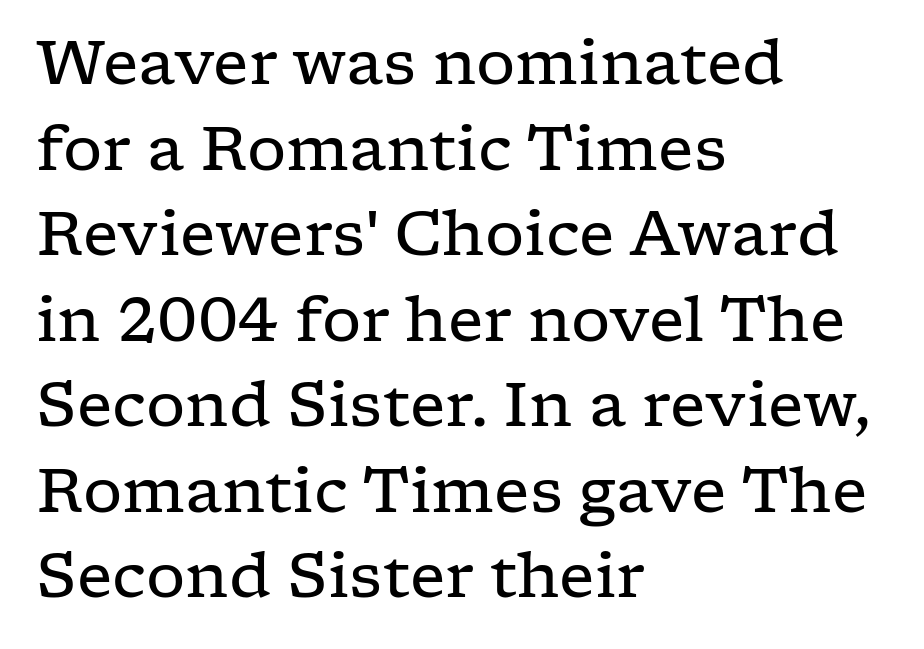
The image shows 62 px regular-weight, wide serif type, upright; set left-aligned, normal line spacing (1.38x), normal letter spacing, not underlined; low stroke contrast and a medium x-height.
